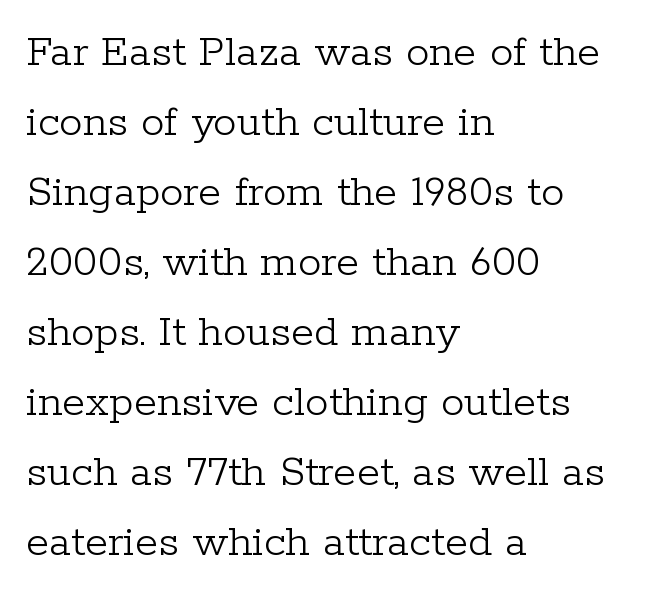
Q: Is the text bold? A: No.
Q: Is the text italic (slanted)? A: No, it is upright.
Q: Is the typeface a serif or a sans-serif typeface? A: Serif.
Q: Is the text underlined? A: No.
Q: How is the paragraph aligned? A: Left-aligned.
Q: Is the spacing between letters normal or unusually wide? A: Normal.
Q: Is the spacing between lines tight, normal or loose? A: Normal.
Q: Width (condensed, normal, or wide)? A: Normal.
Q: Stroke contrast? A: Low.
Q: x-height? A: Medium.
Q: Monospaced? A: No.
